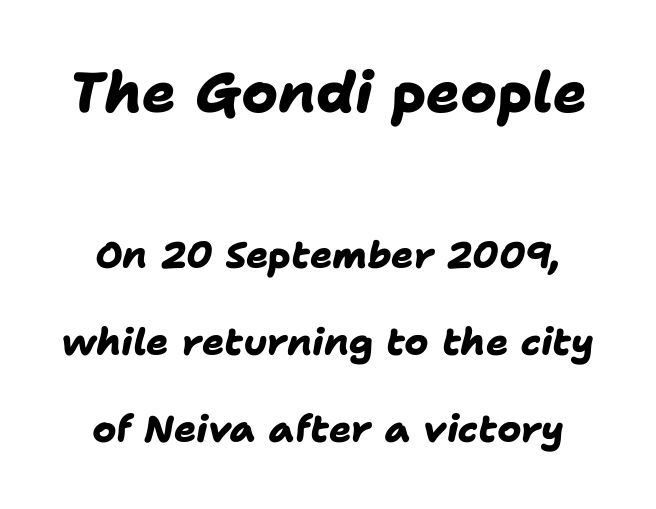
Character widths vary here, with narrow letters taking less room than wide ones. Does the bottom block carry the larger type? No, the top block does. These words are printed bold, with thick strokes throughout. Look at the tracking — it's just the regular setting, nothing added.
